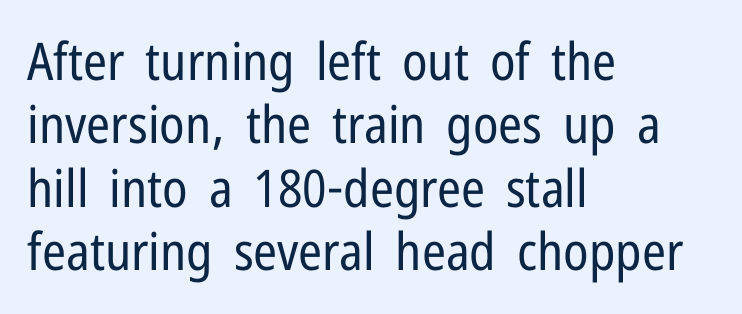
Looks like regular typesetting: each glyph gets only the width it needs. Leftover space on each line is placed entirely after the last word. No feet cap the strokes, marking this as sans-serif type. Glance below the letters and you will spot only blank space.
